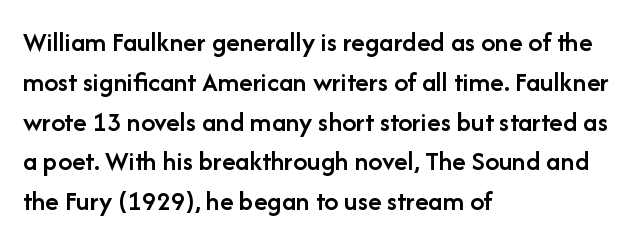
Here the designer chose a conventional face with non-uniform glyph widths. Letters rest on an invisible, unmarked baseline. How are the letters spaced? Ordinarily, with no added tracking. The compositor pushed each line to the left boundary. The passage shown is typeset with a sans-serif family.
